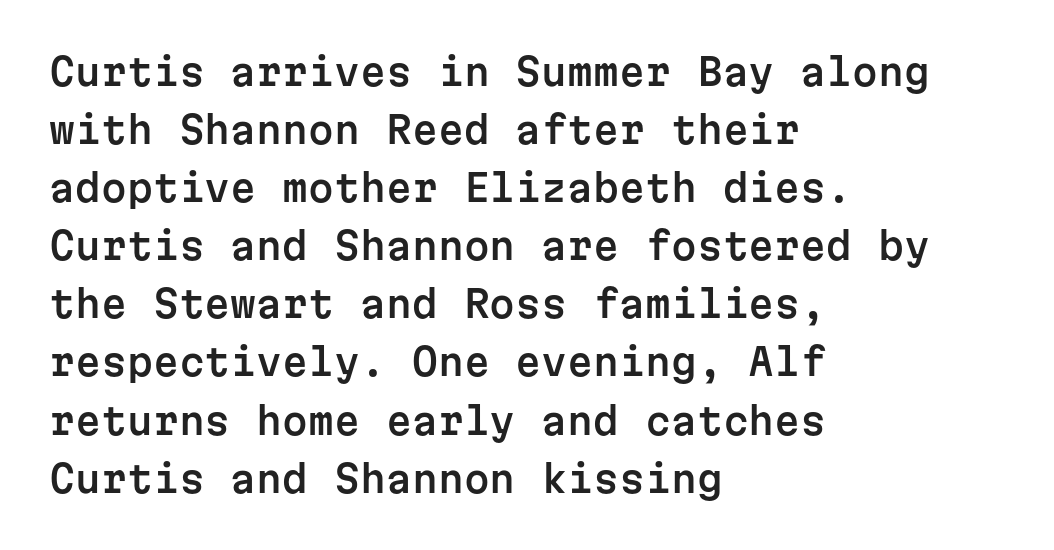
Q: Is the text italic (slanted)? A: No, it is upright.
Q: Is the typeface a serif or a sans-serif typeface? A: Sans-serif.
Q: Is the text underlined? A: No.
Q: How is the paragraph aligned? A: Left-aligned.
Q: Is the spacing between letters normal or unusually wide? A: Normal.
Q: Is the spacing between lines tight, normal or loose? A: Normal.
Q: Width (condensed, normal, or wide)? A: Normal.
Q: Stroke contrast? A: Low.
Q: x-height? A: Medium.
Q: Monospaced? A: Yes.
